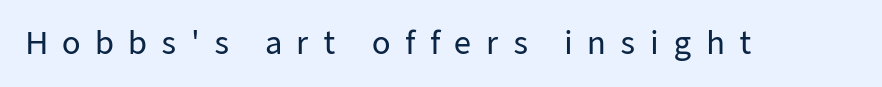
Is this a fixed-width face? No — the glyphs have proportional, varying widths. Look at the bottom of the vertical strokes: they stop flat, with no serifs. Spacing between characters has been opened up far beyond the box default. The type sits square on the baseline with zero lean. The foot of each line stays bare and open.
